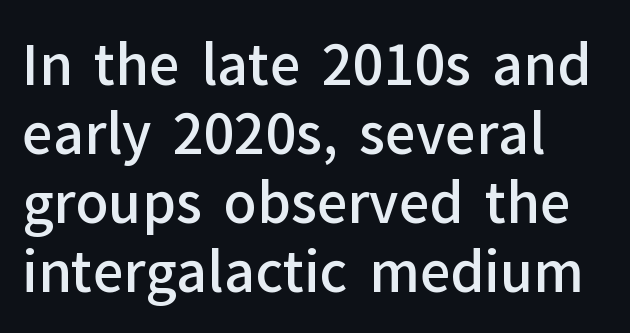
Q: Is the text bold? A: Semi-bold.
Q: Is the text italic (slanted)? A: No, it is upright.
Q: Is the typeface a serif or a sans-serif typeface? A: Sans-serif.
Q: Is the text underlined? A: No.
Q: How is the paragraph aligned? A: Left-aligned.
Q: Is the spacing between letters normal or unusually wide? A: Normal.
Q: Is the spacing between lines tight, normal or loose? A: Normal.
Q: Width (condensed, normal, or wide)? A: Normal.
Q: Stroke contrast? A: Low.
Q: x-height? A: Medium.
Q: Monospaced? A: No.
